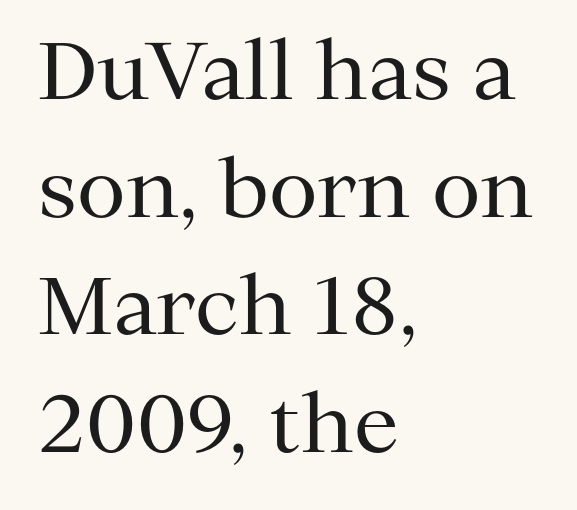
The specimen omits any rule beneath the text block's lines. Is the type heavy? It reads as light-to-regular instead. Note the varied advance widths — an 'i' is clearly narrower than an 'm'. A serif font was chosen for this passage. Successive baselines arrive at the customary interval. Is there any slant? The stems are plumb.
